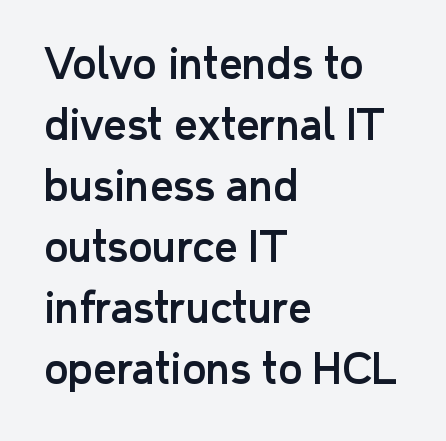
{"serif": "no", "italic": "no", "width": "normal", "stroke_contrast": "low", "x_height": "medium", "monospaced": "no", "underline": "no", "align": "left", "line_spacing": "normal", "line_spacing_ratio": 1.49, "letter_spacing": "normal", "letter_spacing_em": 0.0, "glyph_px": 41}
